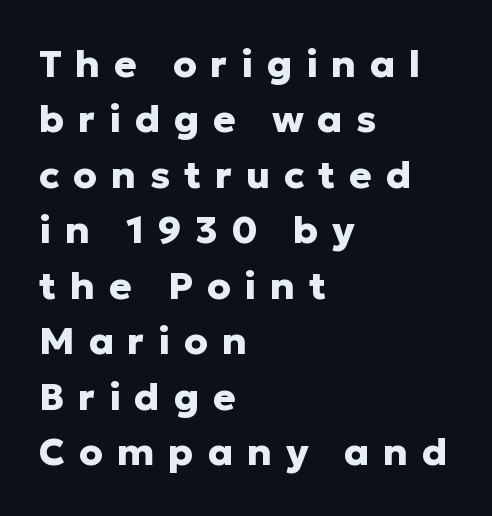
Q: Is the text bold? A: Yes.
Q: Is the text italic (slanted)? A: No, it is upright.
Q: Is the typeface a serif or a sans-serif typeface? A: Sans-serif.
Q: Is the text underlined? A: No.
Q: How is the paragraph aligned? A: Left-aligned.
Q: Is the spacing between letters normal or unusually wide? A: Unusually wide.
Q: Is the spacing between lines tight, normal or loose? A: Normal.
Q: Width (condensed, normal, or wide)? A: Normal.
Q: Stroke contrast? A: Low.
Q: x-height? A: Medium.
Q: Monospaced? A: No.
